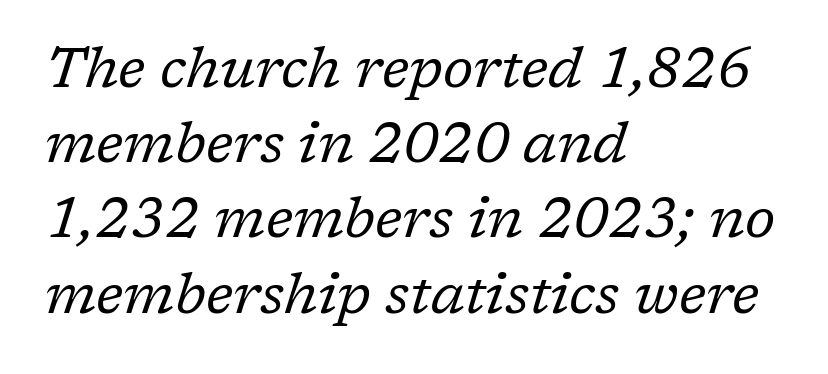
{"serif": "yes", "italic": "yes", "lean": "right", "slant_degrees": 17, "bold": "no", "weight": "regular", "width": "normal", "stroke_contrast": "low", "x_height": "medium", "monospaced": "no", "underline": "no", "align": "left", "line_spacing": "normal", "line_spacing_ratio": 1.32, "letter_spacing": "normal", "letter_spacing_em": 0.0, "glyph_px": 57}
